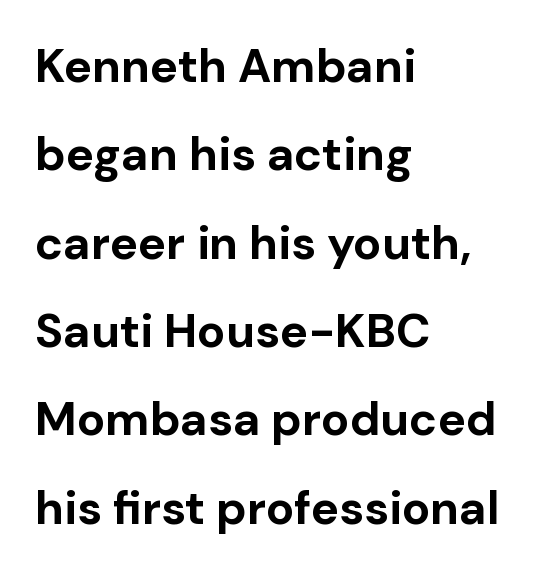
The image shows 47 px bold sans-serif type, upright; set left-aligned, line spacing 1.88x, normal letter spacing, not underlined; low stroke contrast and a medium x-height.
